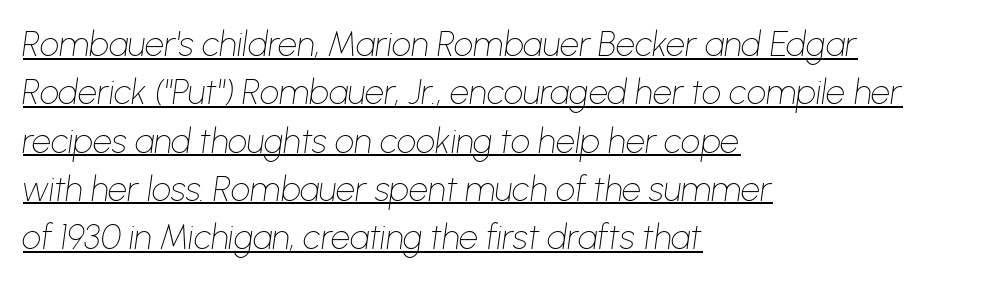
The image shows 34 px thin type, italic (leaning right); set left-aligned, normal line spacing (1.42x), normal letter spacing, underlined; low stroke contrast and a medium x-height.
